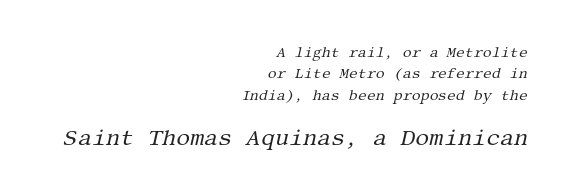
The image shows 22 px text type, italic (leaning right); set right-aligned, normal line spacing (1.52x), normal letter spacing, not underlined; the second (bottom) block is 1.57x larger.
